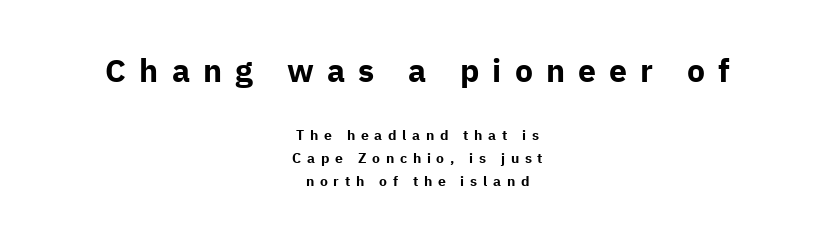
Q: Is the text bold? A: Yes.
Q: Is the text italic (slanted)? A: No, it is upright.
Q: Is the typeface a serif or a sans-serif typeface? A: Sans-serif.
Q: Is the text underlined? A: No.
Q: How is the paragraph aligned? A: Centered.
Q: Is the spacing between letters normal or unusually wide? A: Unusually wide.
Q: Is the spacing between lines tight, normal or loose? A: Normal.
Q: Which block of text is set in a larger size, the first (top) or the second (bottom)? A: The first (top) one.
Q: Width (condensed, normal, or wide)? A: Normal.
Q: Stroke contrast? A: Low.
Q: x-height? A: Medium.
Q: Monospaced? A: No.
